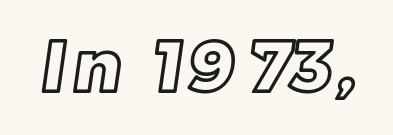
Q: Is the text underlined? A: No.
Q: Width (condensed, normal, or wide)? A: Normal.
Q: x-height? A: Large.
Q: Monospaced? A: No.
